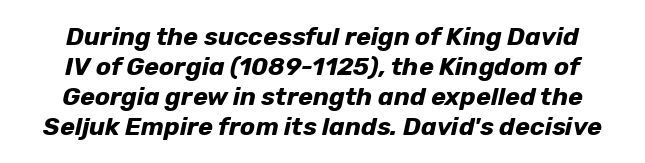
The image shows 25 px bold type, italic (leaning right); set line spacing 1.2x, normal letter spacing, not underlined.
